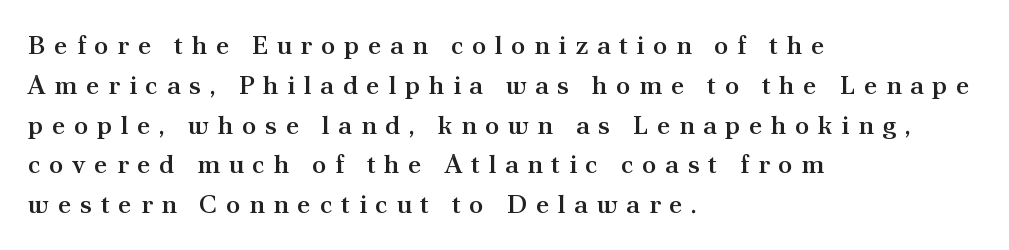
{"italic": "no", "bold": "semi", "underline": "no", "align": "left", "line_spacing": "normal", "line_spacing_ratio": 1.53, "letter_spacing": "wide", "letter_spacing_em": 0.33, "glyph_px": 26}
